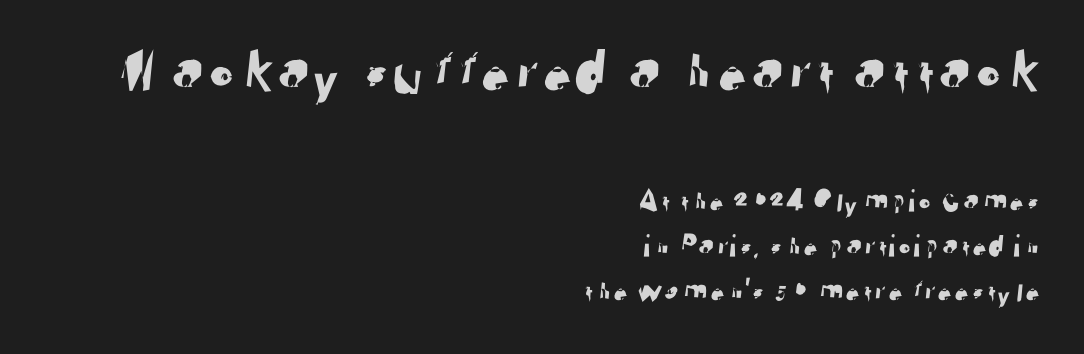
The image shows 65 px sans-serif type; set right-aligned, normal line spacing (1.4x), normal letter spacing, not underlined; the first (top) block is 2.03x larger; low stroke contrast and a medium x-height.
